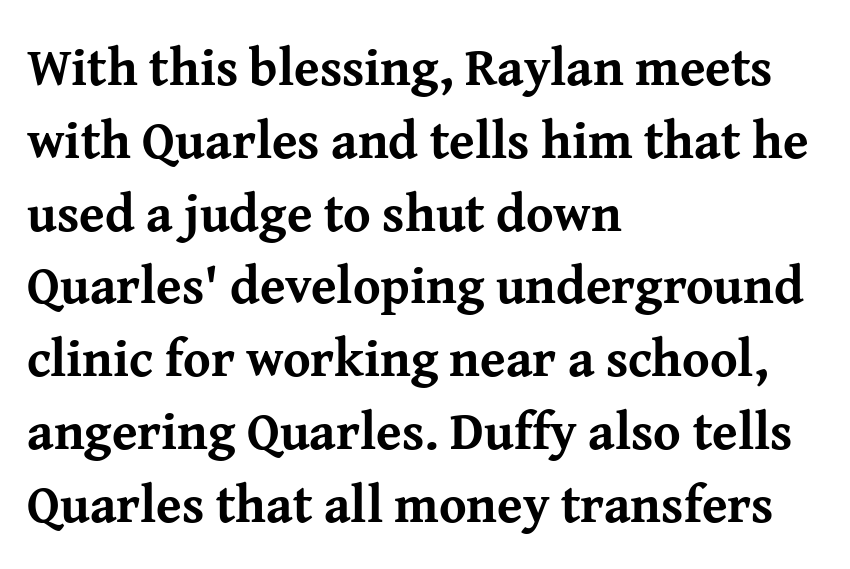
{"serif": "yes", "italic": "no", "bold": "yes", "weight": "bold", "width": "normal", "stroke_contrast": "medium", "x_height": "medium", "monospaced": "no", "underline": "no", "align": "left", "line_spacing": "normal", "line_spacing_ratio": 1.4, "letter_spacing": "normal", "letter_spacing_em": 0.0, "glyph_px": 52}
